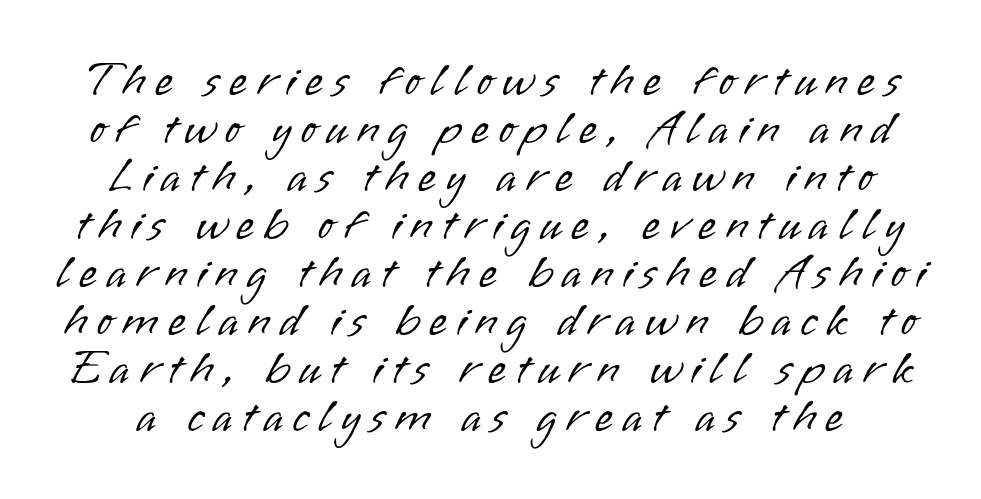
The image shows 47 px light sans-serif type; set tight line spacing (1.02x), unusually wide letter spacing (+0.2 em), not underlined; low stroke contrast and a small x-height.
